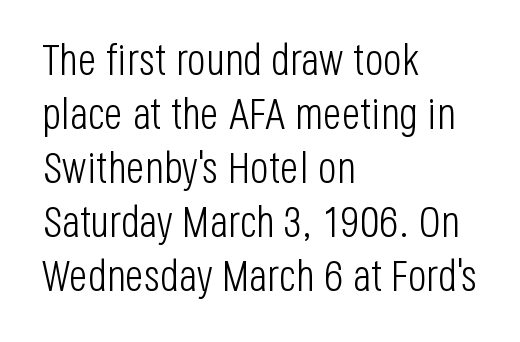
Every stem runs plumb, perpendicular to the baseline. This rendering leaves character spacing at its baseline value. Visually the block forms a straight wall on the left and a jagged coastline on the right. Grotesque or geometric, the face here clearly has no serifs.
